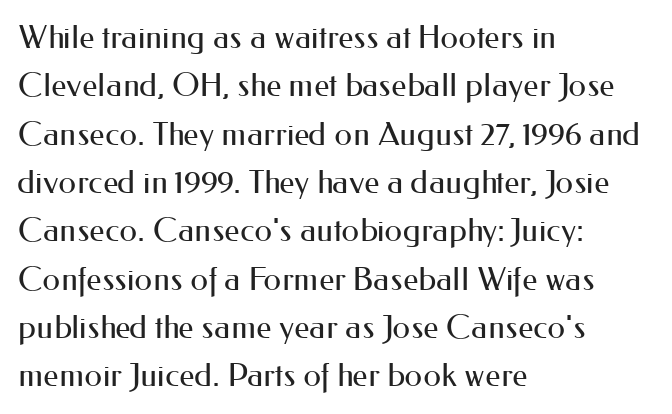
Q: Is the text bold? A: No.
Q: Is the text italic (slanted)? A: No, it is upright.
Q: Is the typeface a serif or a sans-serif typeface? A: Sans-serif.
Q: Is the text underlined? A: No.
Q: How is the paragraph aligned? A: Left-aligned.
Q: Is the spacing between letters normal or unusually wide? A: Normal.
Q: Is the spacing between lines tight, normal or loose? A: Normal.
Q: Width (condensed, normal, or wide)? A: Normal.
Q: Stroke contrast? A: Medium.
Q: x-height? A: Small.
Q: Monospaced? A: No.
